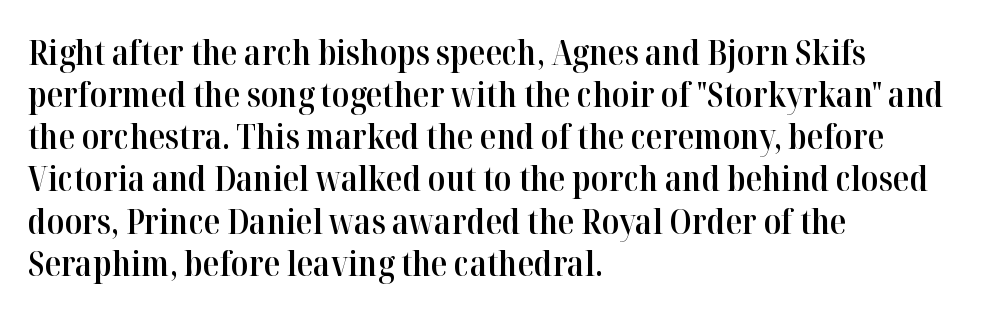
Q: Is the text bold? A: Semi-bold.
Q: Is the text italic (slanted)? A: No, it is upright.
Q: Is the typeface a serif or a sans-serif typeface? A: Serif.
Q: Is the text underlined? A: No.
Q: How is the paragraph aligned? A: Left-aligned.
Q: Is the spacing between letters normal or unusually wide? A: Normal.
Q: Width (condensed, normal, or wide)? A: Normal.
Q: Stroke contrast? A: High.
Q: x-height? A: Medium.
Q: Monospaced? A: No.
